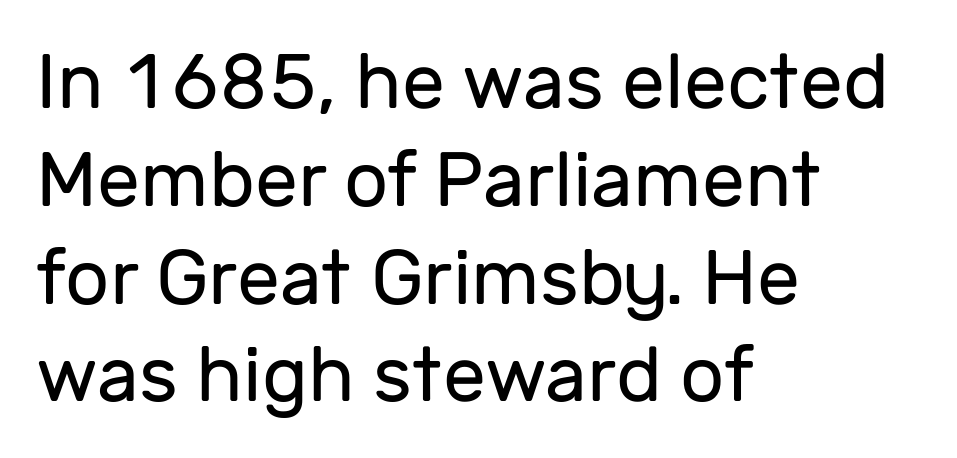
{"serif": "no", "italic": "no", "bold": "no", "weight": "regular", "width": "normal", "stroke_contrast": "low", "x_height": "medium", "monospaced": "no", "underline": "no", "align": "left", "line_spacing": "normal", "line_spacing_ratio": 1.27, "letter_spacing": "normal", "letter_spacing_em": 0.0, "glyph_px": 77}
